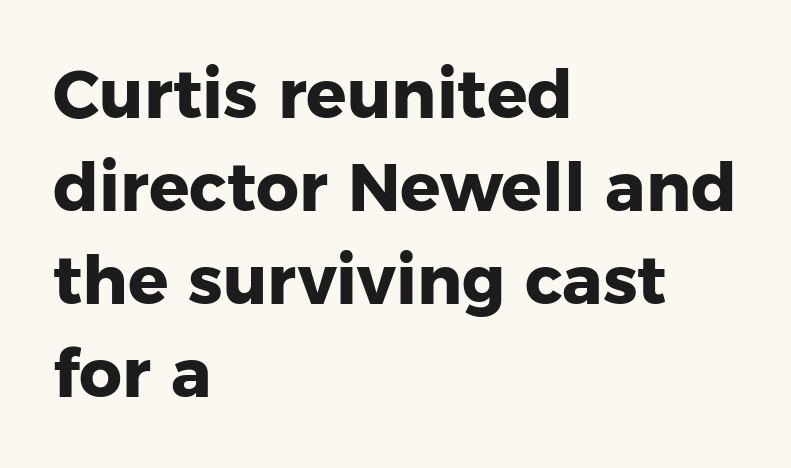
{"serif": "no", "italic": "no", "bold": "yes", "weight": "heavy", "width": "normal", "stroke_contrast": "low", "x_height": "medium", "monospaced": "no", "underline": "no", "align": "left", "line_spacing": "normal", "line_spacing_ratio": 1.39, "letter_spacing": "normal", "letter_spacing_em": 0.0, "glyph_px": 67}
